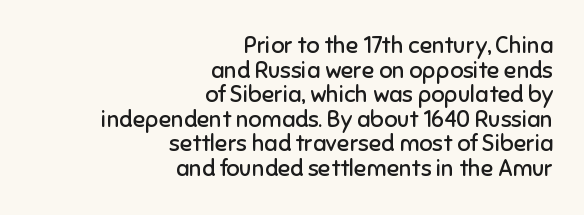
{"italic": "no", "bold": "no", "underline": "no", "align": "right", "line_spacing": "tight", "line_spacing_ratio": 1.07, "letter_spacing": "normal", "letter_spacing_em": 0.0, "glyph_px": 23}
